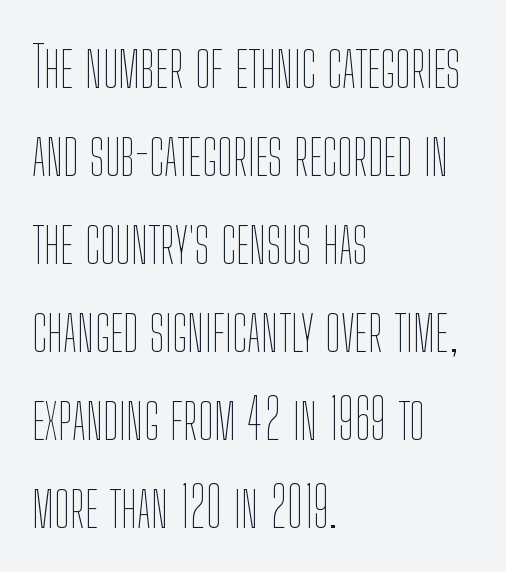
{"italic": "no", "bold": "no", "weight": "thin", "width": "condensed", "stroke_contrast": "low", "x_height": "medium", "monospaced": "no", "underline": "no", "align": "left", "line_spacing": "normal", "line_spacing_ratio": 1.57, "letter_spacing": "normal", "letter_spacing_em": 0.0, "glyph_px": 56}
